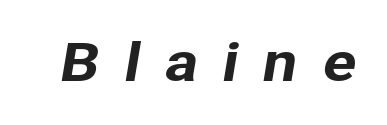
{"serif": "no", "width": "normal", "stroke_contrast": "low", "x_height": "medium", "monospaced": "no", "underline": "no", "letter_spacing": "wide", "letter_spacing_em": 0.47, "glyph_px": 51}
